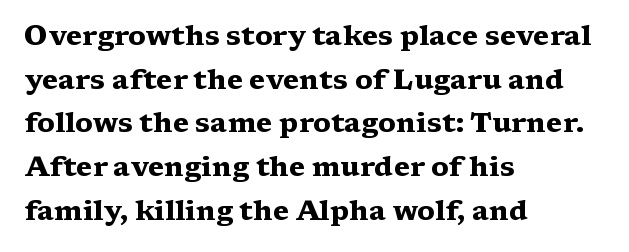
The paragraph shown leans on its left margin. Does the type have serifs? Yes, each stem ends in a small foot. A clean baseline with only descenders dipping below it. Reading down the column, the eye jumps a familiar distance to each next line.
